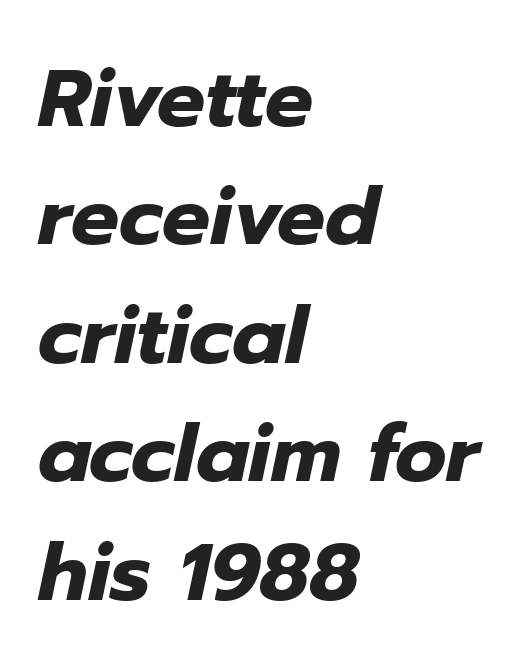
{"italic": "yes", "lean": "right", "slant_degrees": 12, "bold": "yes", "weight": "heavy", "width": "normal", "stroke_contrast": "low", "x_height": "medium", "monospaced": "no", "underline": "no", "align": "left", "line_spacing": "normal", "line_spacing_ratio": 1.48, "letter_spacing": "normal", "letter_spacing_em": 0.0, "glyph_px": 80}
